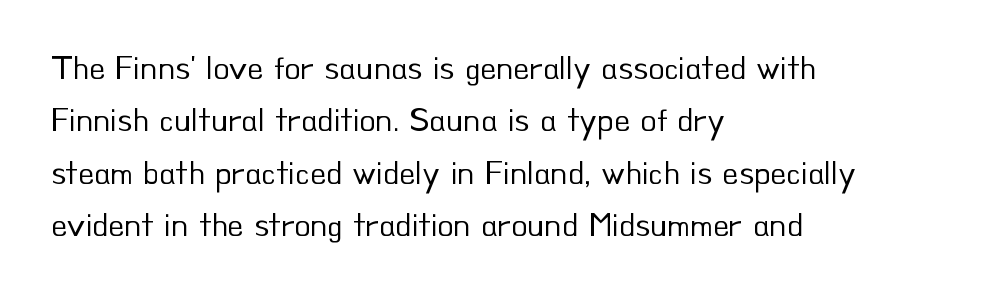
The image shows 33 px regular-weight sans-serif type, upright; set left-aligned, normal line spacing (1.59x), normal letter spacing, not underlined; low stroke contrast and a small x-height.
